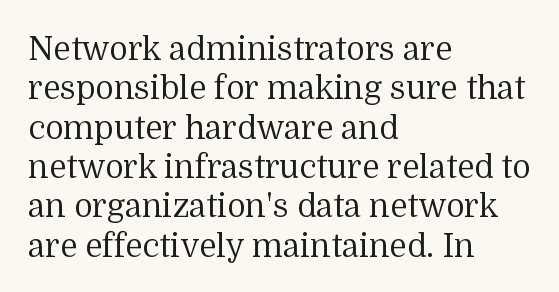
The image shows 32 px regular-weight serif type, upright; set left-aligned, line spacing 1.23x, normal letter spacing, not underlined; medium stroke contrast and a medium x-height.
